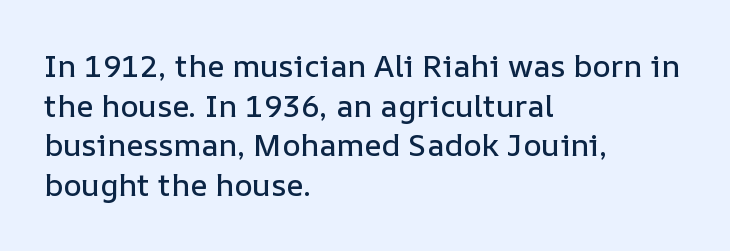
Vertical spacing — default. Visually the block forms a straight wall on the left and a jagged coastline on the right. A clean baseline with only descenders dipping below it. Words appear dense and cohesive because spacing is normal. Vertical strokes here are truly vertical. The rendering uses natural spacing where letterforms have individual widths.
